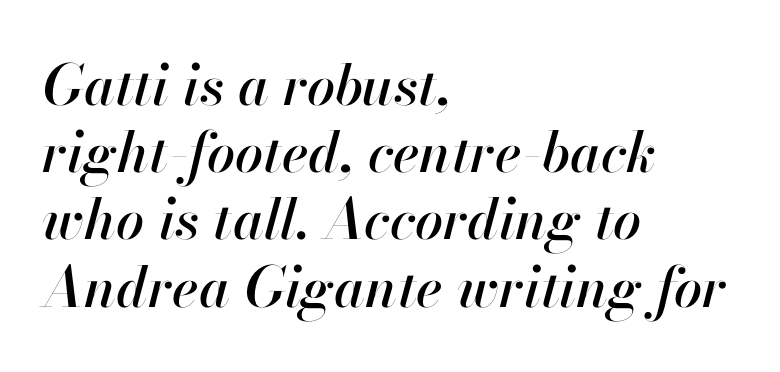
Q: Is the text italic (slanted)? A: Yes, it leans right by about 13 degrees.
Q: Is the text underlined? A: No.
Q: How is the paragraph aligned? A: Left-aligned.
Q: Is the spacing between letters normal or unusually wide? A: Normal.
Q: Width (condensed, normal, or wide)? A: Normal.
Q: Stroke contrast? A: High.
Q: x-height? A: Small.
Q: Monospaced? A: No.
